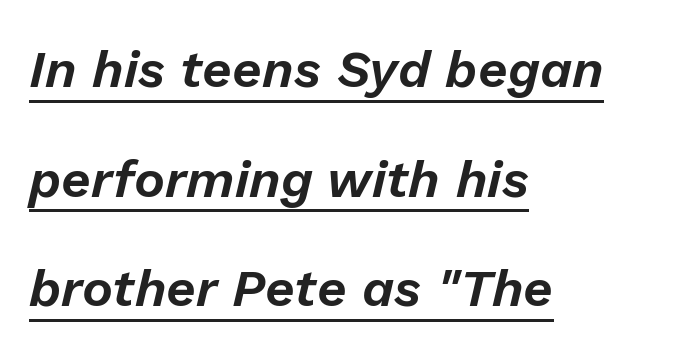
{"italic": "yes", "lean": "right", "slant_degrees": 13, "width": "normal", "stroke_contrast": "low", "x_height": "medium", "monospaced": "no", "underline": "yes", "align": "left", "line_spacing": "loose", "line_spacing_ratio": 2.11, "letter_spacing": "normal", "letter_spacing_em": 0.0, "glyph_px": 52}
